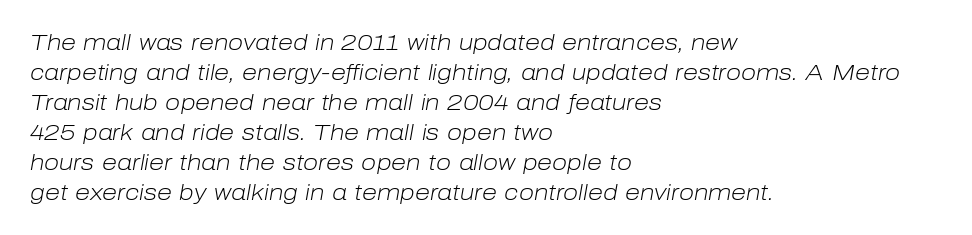
Q: Is the text bold? A: No.
Q: Is the text italic (slanted)? A: Yes, it leans right by about 10 degrees.
Q: Is the text underlined? A: No.
Q: How is the paragraph aligned? A: Left-aligned.
Q: Is the spacing between letters normal or unusually wide? A: Normal.
Q: Is the spacing between lines tight, normal or loose? A: Normal.
